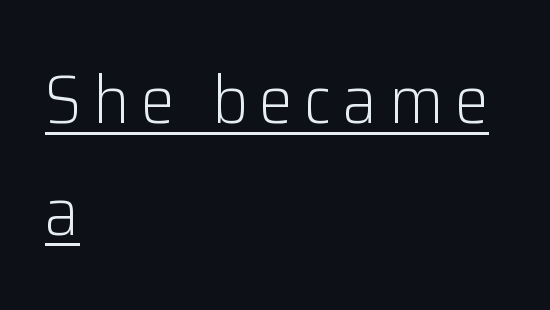
This is sans-serif lettering, the kind often seen on screens and signage. Each line of the rendering has a horizontal stroke beneath the glyphs. Caption: multi-line text, flush left, ragged right. Counters stay open thanks to moderate or lighter strokes. Designer's note — italics off, roman on.
